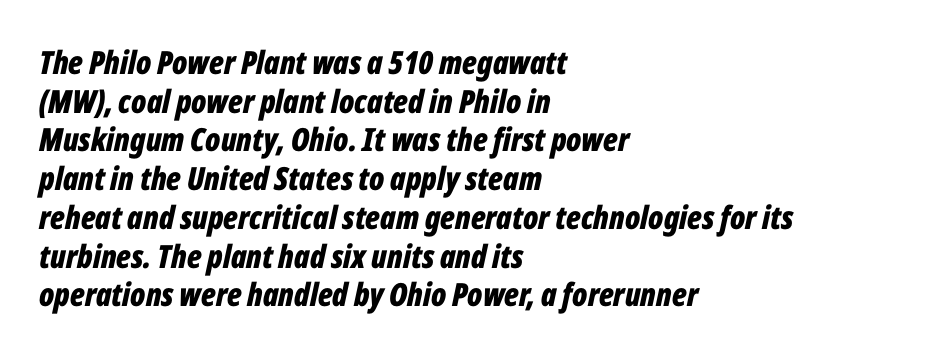
The image shows 32 px bold, condensed type, italic (leaning right); set left-aligned, line spacing 1.21x, normal letter spacing, not underlined; low stroke contrast and a medium x-height.
